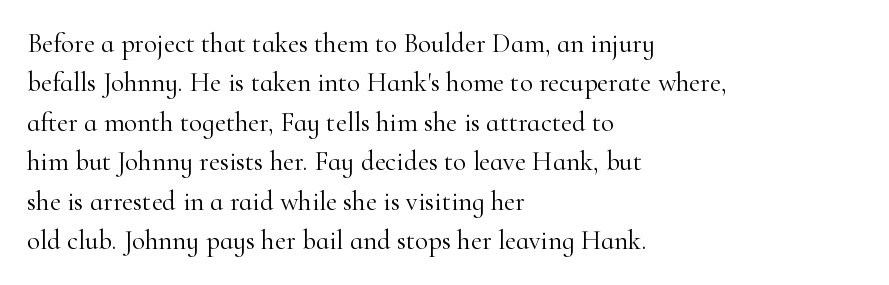
{"italic": "no", "bold": "no", "underline": "no", "align": "left", "line_spacing": "normal", "line_spacing_ratio": 1.46, "letter_spacing": "normal", "letter_spacing_em": 0.0, "glyph_px": 27}
